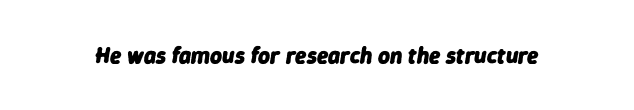
Set as a true bold cut, around the 700 mark. A typesetter would mark this as italic. Anything drawn beneath the words? Only blank space. Default kerning and tracking; the words read as compact shapes.
